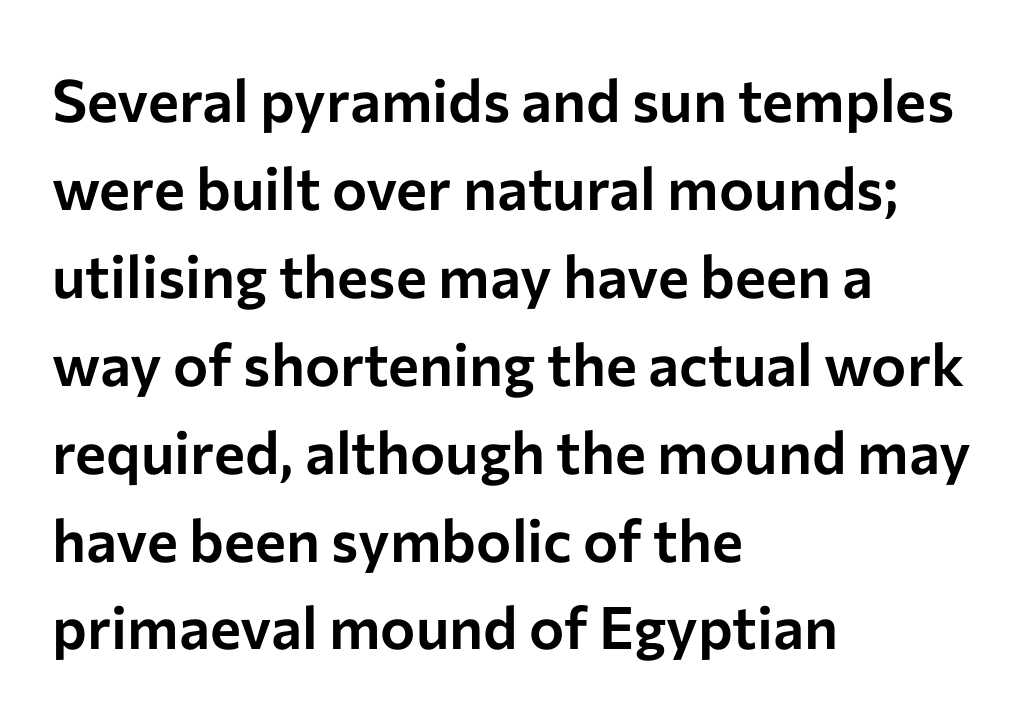
{"serif": "no", "italic": "no", "width": "normal", "stroke_contrast": "low", "x_height": "medium", "monospaced": "no", "underline": "no", "align": "left", "line_spacing": "normal", "line_spacing_ratio": 1.49, "letter_spacing": "normal", "letter_spacing_em": 0.0, "glyph_px": 59}
